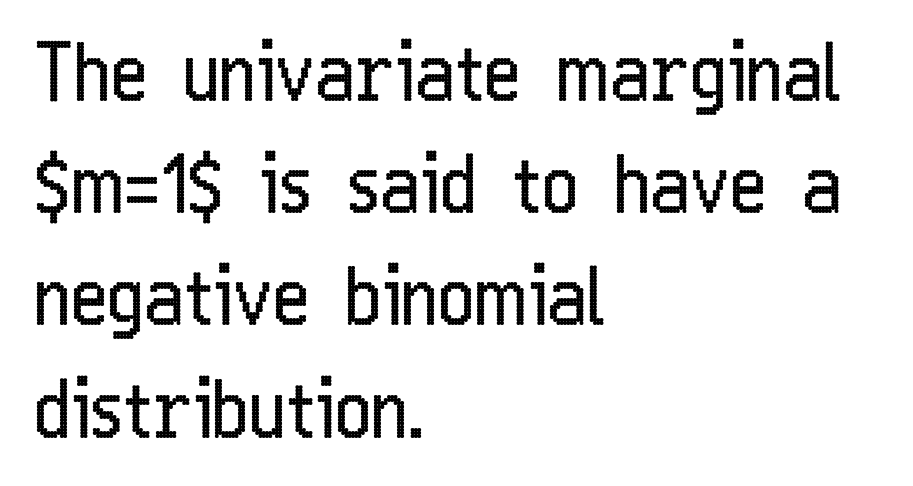
The image shows 79 px regular-weight, condensed sans-serif type, upright; set left-aligned, normal line spacing (1.42x), normal letter spacing, not underlined; low stroke contrast and a medium x-height.
